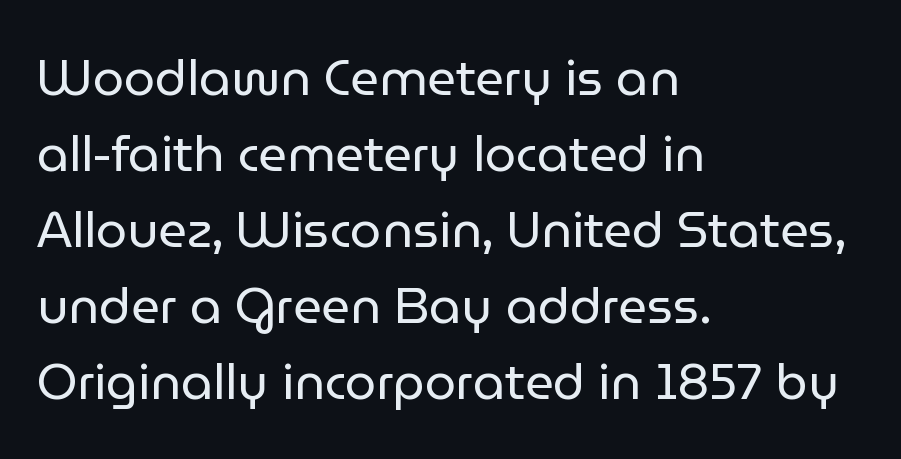
{"serif": "no", "italic": "no", "bold": "no", "weight": "regular", "width": "normal", "stroke_contrast": "low", "x_height": "medium", "monospaced": "no", "underline": "no", "align": "left", "line_spacing": "normal", "line_spacing_ratio": 1.52, "letter_spacing": "normal", "letter_spacing_em": 0.0, "glyph_px": 50}
